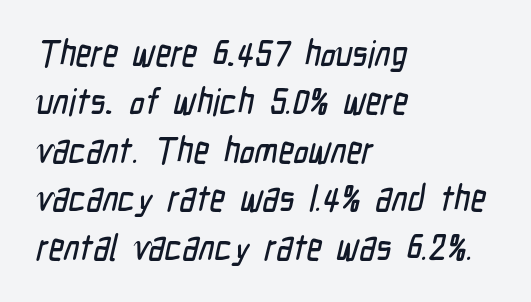
Are there feet on the stems? There aren't — it's a sans. Whoever set this chose a conventional vertical rhythm. The string is rendered with underlining switched off. Each letter keeps its own natural width here, so spacing adapts to shape.
